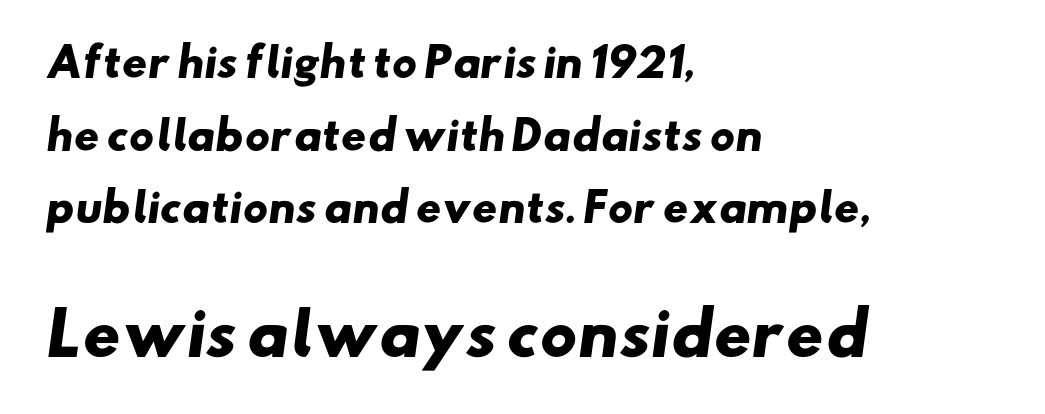
The letters advance in unequal steps, a hallmark of proportional type. The text block is weighted toward the left margin, trailing off unevenly rightward. The emphasis by scale lands on block number two, below. Emphasis by weight is at full strength: bold. Beneath every word, the page is bare. Default kerning and tracking; the words read as compact shapes.
